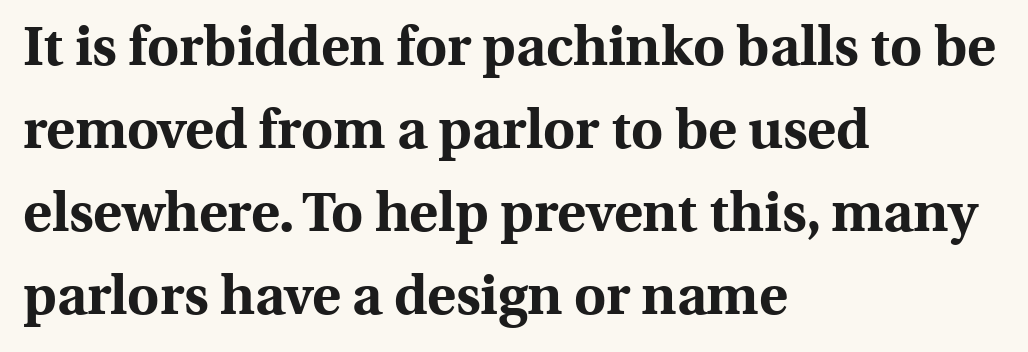
{"serif": "yes", "italic": "no", "bold": "yes", "weight": "bold", "width": "normal", "x_height": "medium", "monospaced": "no", "underline": "no", "align": "left", "line_spacing": "normal", "line_spacing_ratio": 1.51, "letter_spacing": "normal", "letter_spacing_em": 0.0, "glyph_px": 55}
